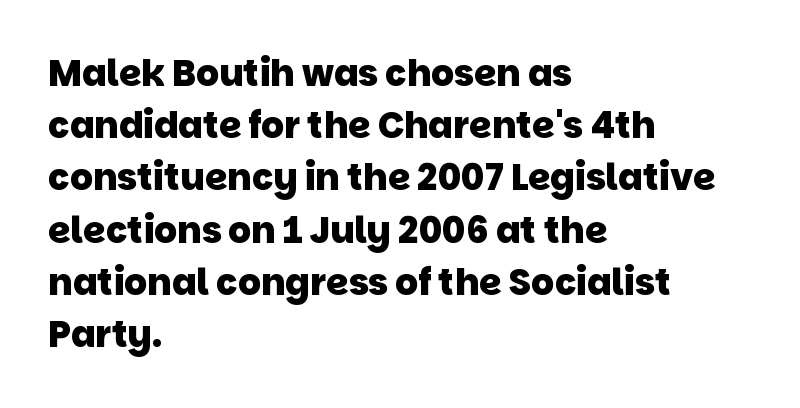
Q: Is the text bold? A: Yes.
Q: Is the typeface a serif or a sans-serif typeface? A: Sans-serif.
Q: Is the text underlined? A: No.
Q: How is the paragraph aligned? A: Left-aligned.
Q: Is the spacing between letters normal or unusually wide? A: Normal.
Q: Is the spacing between lines tight, normal or loose? A: Normal.
Q: Width (condensed, normal, or wide)? A: Normal.
Q: Stroke contrast? A: Low.
Q: x-height? A: Large.
Q: Monospaced? A: No.
